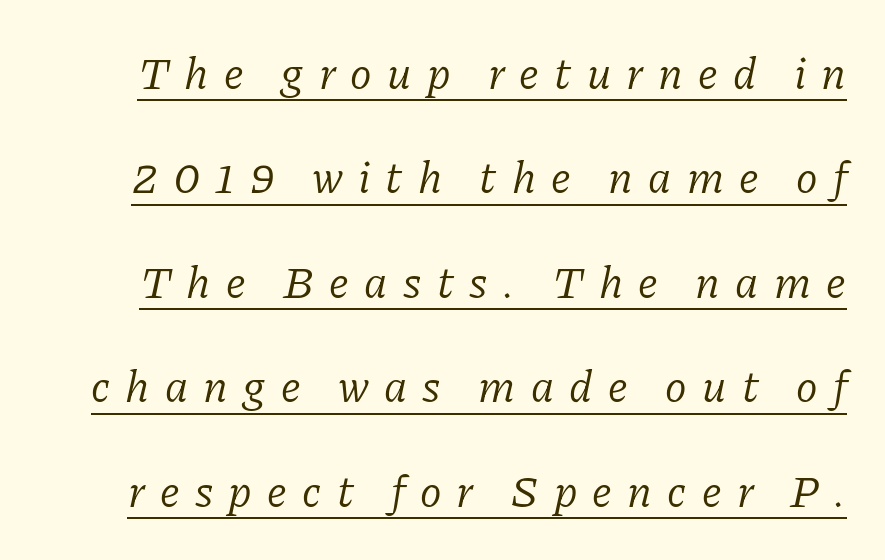
The image shows 45 px light serif type, italic (leaning right); set loose line spacing (2.32x), unusually wide letter spacing (+0.34 em), underlined; low stroke contrast and a medium x-height.
